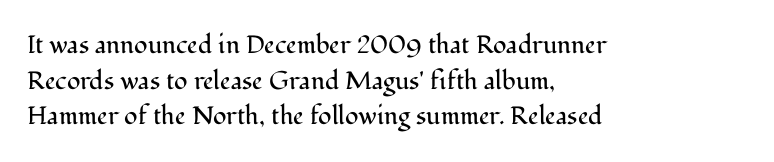
No word sits above an underline. These lines stack with their left ends in a neat column. The line-height multiplier appears to be the usual default. Ordinary non-slanted type is in use. Students, note that the glyphs here touch the page at normal intervals.
